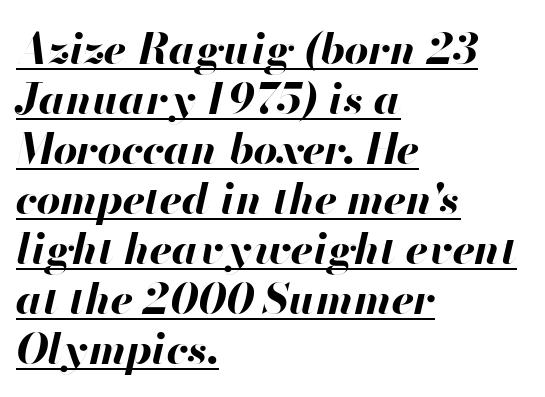
The image shows 42 px bold type, italic (leaning right); set left-aligned, line spacing 1.19x, normal letter spacing, underlined; high stroke contrast and a small x-height.
